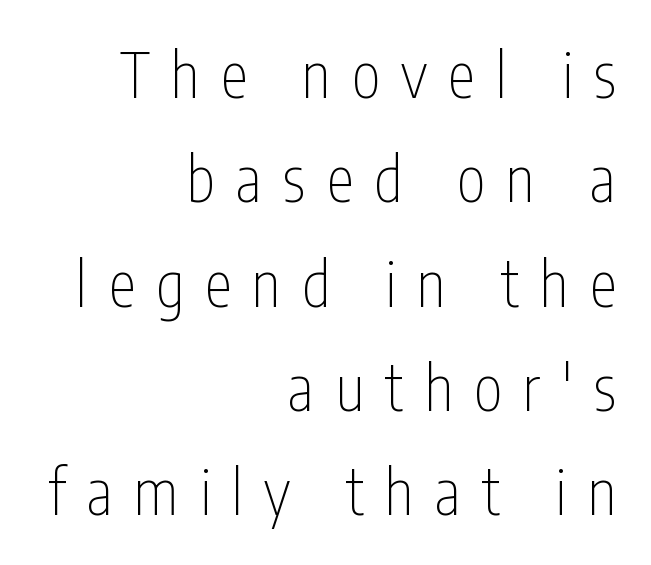
These lines are set flush right with a ragged left edge. Look at the bottom of the vertical strokes: they stop flat, with no serifs. Notice how the stems are strictly vertical — no italics here. Characters follow at a spacing far wider than the type designer built in.
